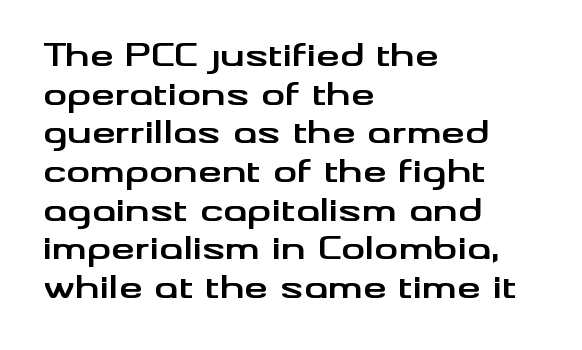
{"serif": "no", "italic": "no", "bold": "yes", "weight": "bold", "width": "wide", "stroke_contrast": "medium", "x_height": "small", "monospaced": "no", "underline": "no", "align": "left", "line_spacing": "normal", "line_spacing_ratio": 1.29, "letter_spacing": "normal", "letter_spacing_em": 0.0, "glyph_px": 30}
